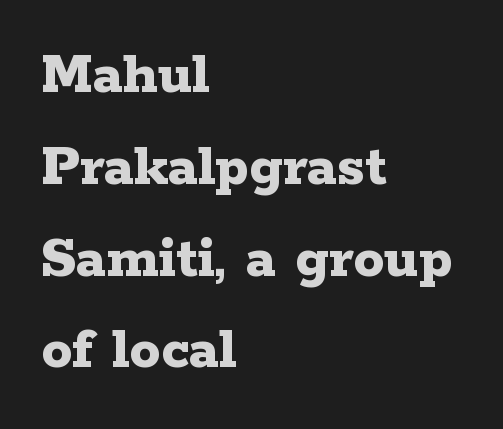
{"serif": "yes", "italic": "no", "bold": "yes", "weight": "bold", "width": "wide", "stroke_contrast": "low", "x_height": "medium", "monospaced": "no", "underline": "no", "align": "left", "line_spacing": "normal", "line_spacing_ratio": 1.48, "letter_spacing": "normal", "letter_spacing_em": 0.0, "glyph_px": 62}
